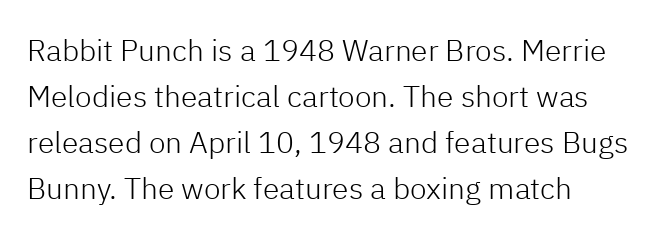
{"serif": "no", "italic": "no", "bold": "no", "weight": "light", "width": "normal", "stroke_contrast": "low", "x_height": "medium", "monospaced": "no", "underline": "no", "align": "left", "line_spacing": "normal", "line_spacing_ratio": 1.53, "letter_spacing": "normal", "letter_spacing_em": 0.0, "glyph_px": 30}
